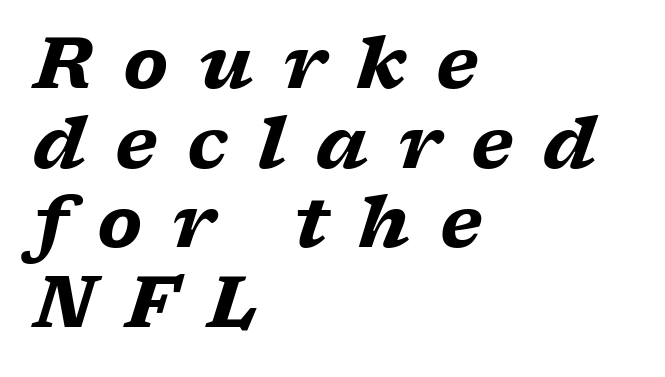
The rendering shows small feet on the letterforms — a serif design. Between one letter and the next there's a generous, obvious gap. Summary of weight: heavy, a full bold. Slanted lettering throughout. A bare baseline throughout the passage.
